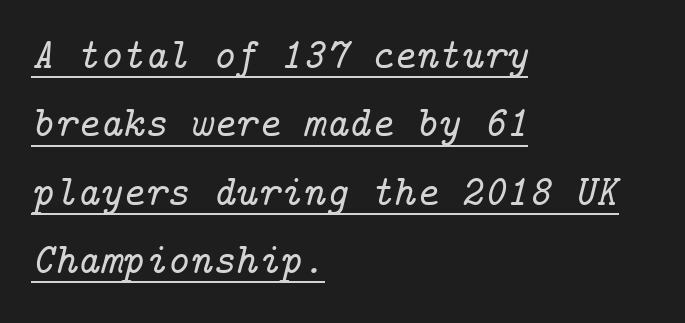
Q: Is the text italic (slanted)? A: Yes, it leans right by about 14 degrees.
Q: Is the typeface a serif or a sans-serif typeface? A: Serif.
Q: Is the text underlined? A: Yes.
Q: How is the paragraph aligned? A: Left-aligned.
Q: Is the spacing between letters normal or unusually wide? A: Normal.
Q: Is the spacing between lines tight, normal or loose? A: Normal.
Q: Width (condensed, normal, or wide)? A: Normal.
Q: Stroke contrast? A: Low.
Q: x-height? A: Medium.
